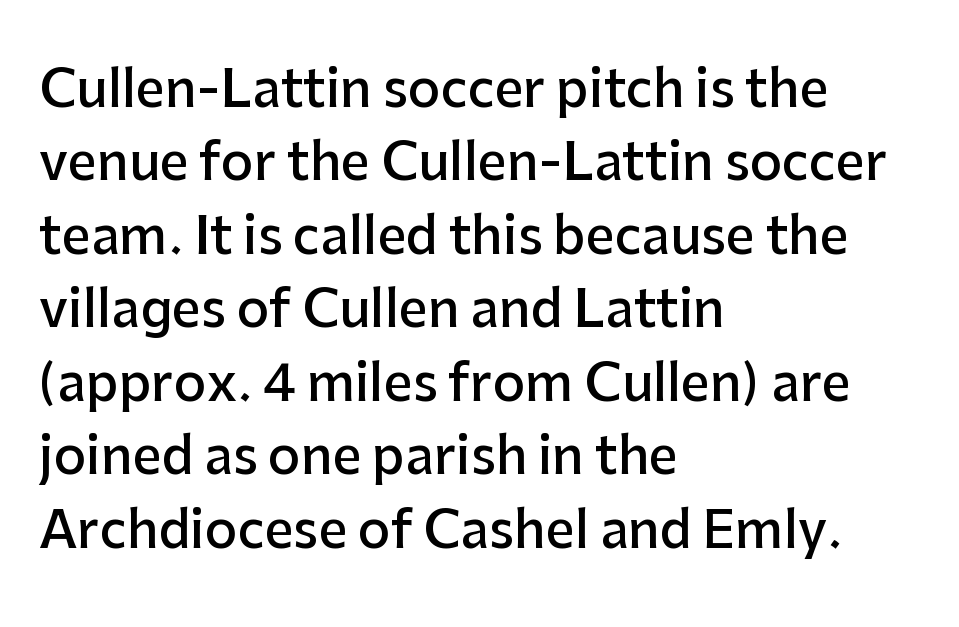
Q: Is the text bold? A: Semi-bold.
Q: Is the text italic (slanted)? A: No, it is upright.
Q: Is the typeface a serif or a sans-serif typeface? A: Sans-serif.
Q: Is the text underlined? A: No.
Q: How is the paragraph aligned? A: Left-aligned.
Q: Is the spacing between letters normal or unusually wide? A: Normal.
Q: Is the spacing between lines tight, normal or loose? A: Normal.
Q: Width (condensed, normal, or wide)? A: Normal.
Q: Stroke contrast? A: Low.
Q: x-height? A: Medium.
Q: Monospaced? A: No.
